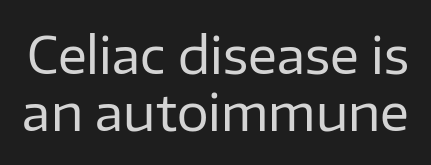
The image shows 50 px regular-weight sans-serif type, upright; set tight line spacing (1.15x), normal letter spacing, not underlined; low stroke contrast and a medium x-height.
